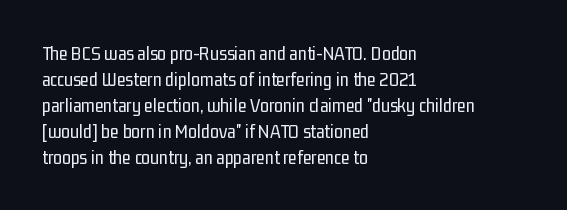
Where is the straight margin? On the left. This sample keeps an unexceptional amount of space between lines. The typesetting does not lean heavy: it is not bold. The gaps between neighbouring characters are ordinary and unremarkable. A clean baseline with only descenders dipping below it.
